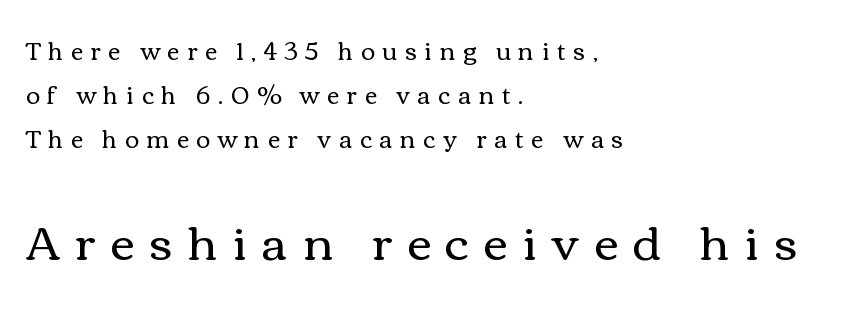
{"italic": "no", "bold": "no", "weight": "regular", "width": "wide", "x_height": "medium", "monospaced": "no", "underline": "no", "align": "left", "line_spacing_ratio": 1.83, "letter_spacing": "wide", "letter_spacing_em": 0.32, "larger_block": "second", "size_ratio": 1.96, "glyph_px": 47}
